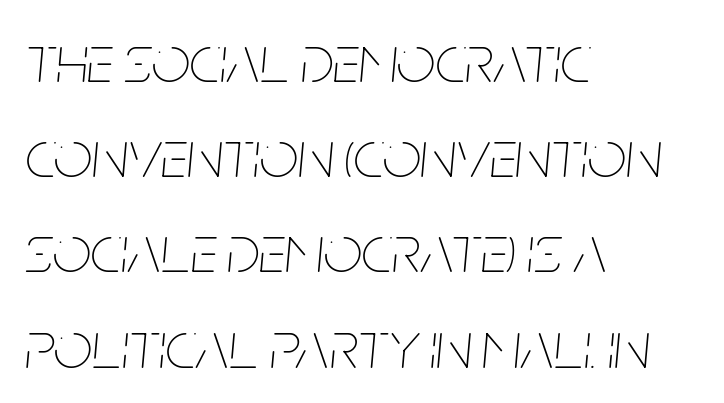
The image shows 68 px thin, condensed type, italic (leaning right); set left-aligned, normal line spacing (1.4x), normal letter spacing, not underlined; low stroke contrast and a large x-height.
